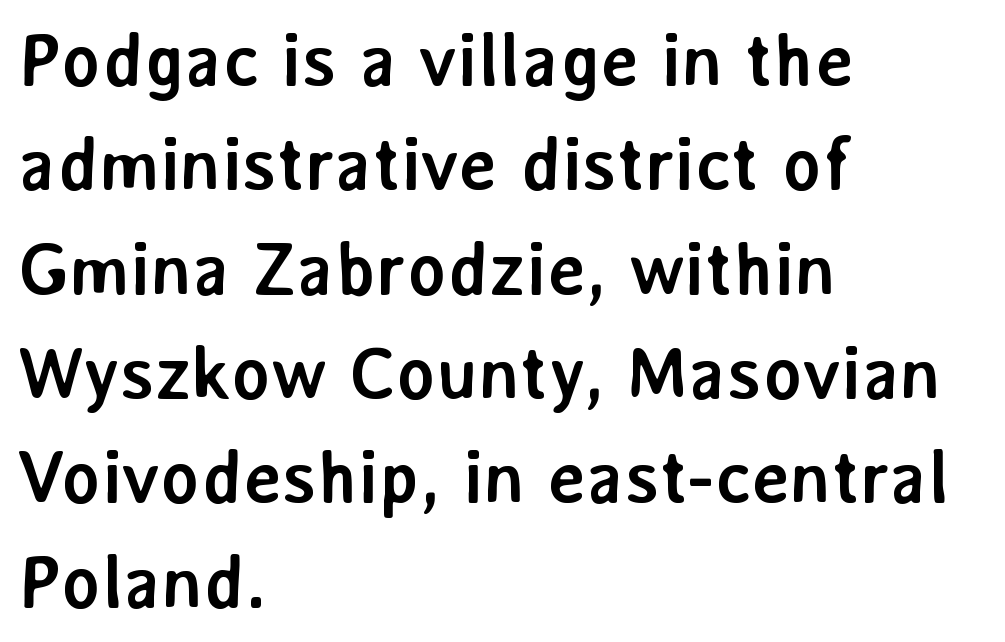
Q: Is the text bold? A: Yes.
Q: Is the text italic (slanted)? A: No, it is upright.
Q: Is the typeface a serif or a sans-serif typeface? A: Sans-serif.
Q: Is the text underlined? A: No.
Q: How is the paragraph aligned? A: Left-aligned.
Q: Is the spacing between letters normal or unusually wide? A: Normal.
Q: Is the spacing between lines tight, normal or loose? A: Normal.
Q: Width (condensed, normal, or wide)? A: Normal.
Q: Stroke contrast? A: Low.
Q: x-height? A: Medium.
Q: Monospaced? A: No.
